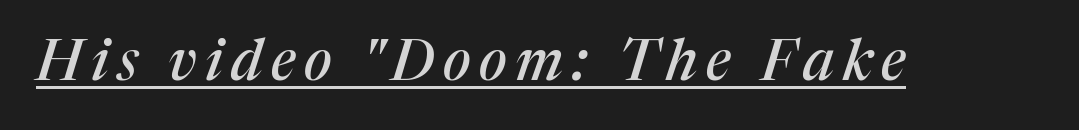
The image shows 57 px serif type, italic (leaning right); set underlined; medium stroke contrast and a medium x-height.
